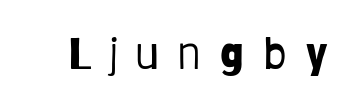
Display-style spreading of the glyphs; the letterfit is very open. No word sits above an underline. Character widths vary here, with narrow letters taking less room than wide ones. Notice how the stems are strictly vertical — no italics here. Vertical stems look standard width or narrower in stroke.
